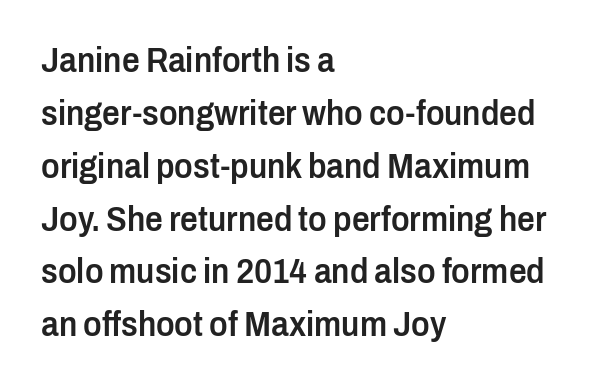
In terms of weight, the rendering is demibold, just under bold. These lines stack with their left ends in a neat column. Line spacing here is normal. Think of a printed novel: that variable character pitch is what you see here. The rendering keeps characters at their native spacing.
